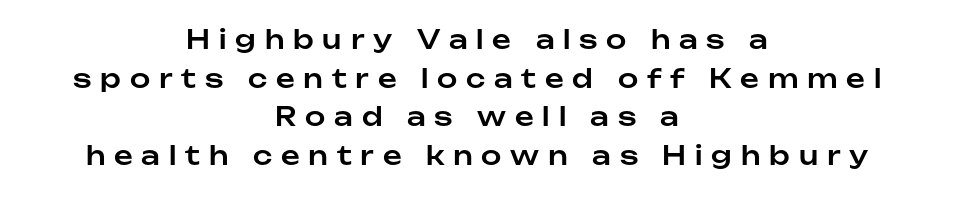
{"italic": "no", "underline": "no", "align": "center", "line_spacing": "normal", "line_spacing_ratio": 1.49, "letter_spacing": "wide", "letter_spacing_em": 0.34, "glyph_px": 26}
